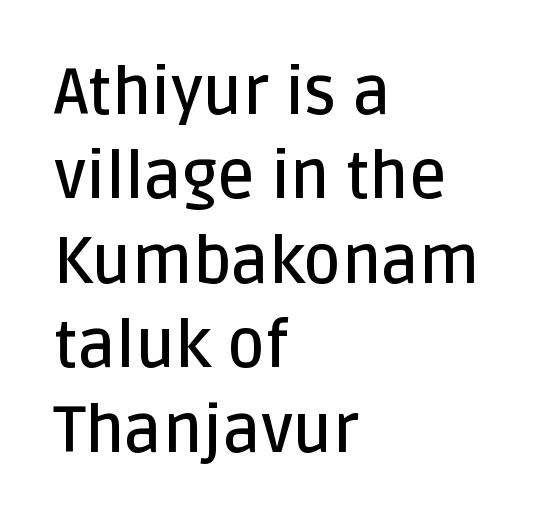
Q: Is the text bold? A: Semi-bold.
Q: Is the text italic (slanted)? A: No, it is upright.
Q: Is the typeface a serif or a sans-serif typeface? A: Sans-serif.
Q: Is the text underlined? A: No.
Q: How is the paragraph aligned? A: Left-aligned.
Q: Is the spacing between letters normal or unusually wide? A: Normal.
Q: Is the spacing between lines tight, normal or loose? A: Normal.
Q: Width (condensed, normal, or wide)? A: Normal.
Q: Stroke contrast? A: Low.
Q: x-height? A: Large.
Q: Monospaced? A: No.
